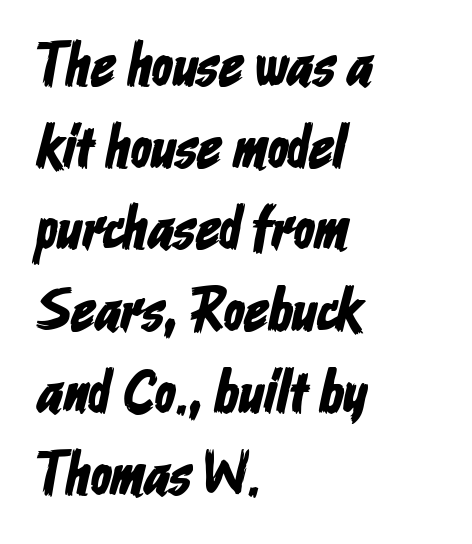
{"serif": "no", "width": "condensed", "stroke_contrast": "low", "x_height": "medium", "monospaced": "no", "underline": "no", "align": "left", "line_spacing": "normal", "line_spacing_ratio": 1.34, "letter_spacing": "normal", "letter_spacing_em": 0.0, "glyph_px": 61}
